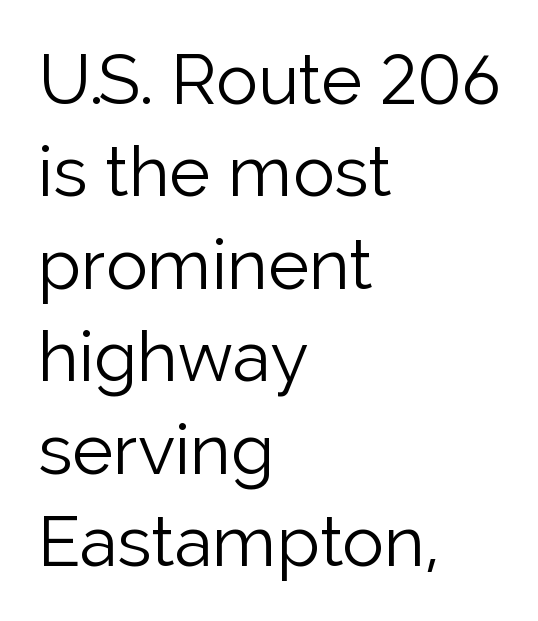
Nobody drew a line under any word here. Evenly set lines give the paragraph a standard silhouette. Nope, not italic — everything's standing straight. Default kerning and tracking; the words read as compact shapes.
